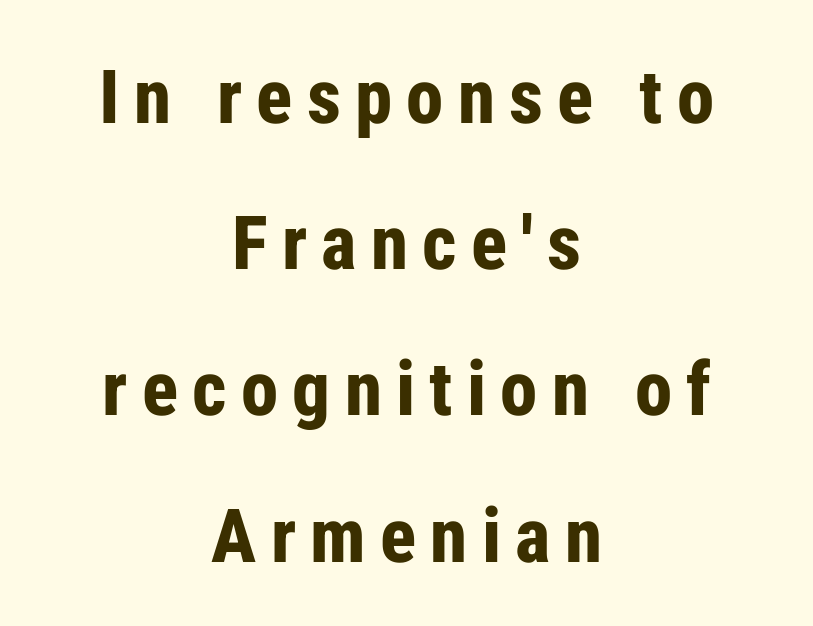
Q: Is the text bold? A: Yes.
Q: Is the text italic (slanted)? A: No, it is upright.
Q: Is the typeface a serif or a sans-serif typeface? A: Sans-serif.
Q: Is the text underlined? A: No.
Q: How is the paragraph aligned? A: Centered.
Q: Is the spacing between lines tight, normal or loose? A: Loose.
Q: Width (condensed, normal, or wide)? A: Condensed.
Q: Stroke contrast? A: Low.
Q: x-height? A: Medium.
Q: Monospaced? A: No.
